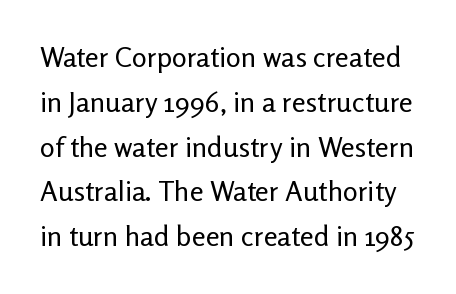
Stems here are at most as thick as an everyday book face. In terms of leading, this rendering sits right in the middle. Here the glyphs are tracked normally, forming tight word shapes. Is this a sans? Yes — the strokes have no serifs.
